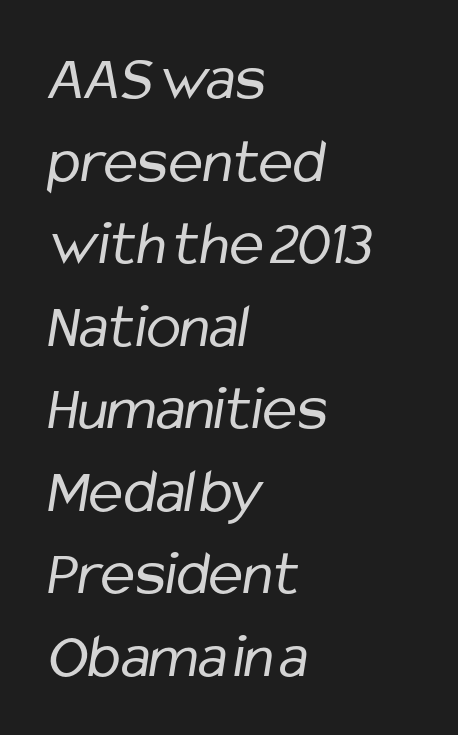
The image shows 64 px regular-weight, condensed sans-serif type; set left-aligned, normal line spacing (1.29x), normal letter spacing, not underlined; low stroke contrast and a medium x-height.
